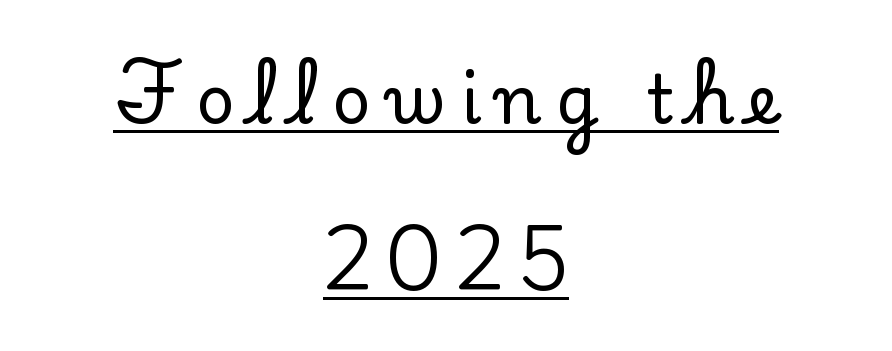
Q: Is the text italic (slanted)? A: No, it is upright.
Q: Is the typeface a serif or a sans-serif typeface? A: Serif.
Q: Is the text underlined? A: Yes.
Q: How is the paragraph aligned? A: Centered.
Q: Is the spacing between letters normal or unusually wide? A: Unusually wide.
Q: Is the spacing between lines tight, normal or loose? A: Loose.
Q: Width (condensed, normal, or wide)? A: Normal.
Q: Stroke contrast? A: Low.
Q: x-height? A: Small.
Q: Monospaced? A: No.
